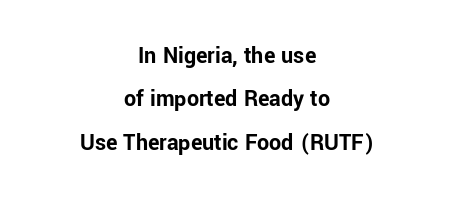
Words float on clear page, feet unadorned. Glyph-to-glyph distance matches everyday printed text. Compared with an ordinary text face, these strokes are far heavier — a full bold. This rendering uses center alignment, leaving both contours irregular but symmetric. The letters stand upright; this is a roman face.
